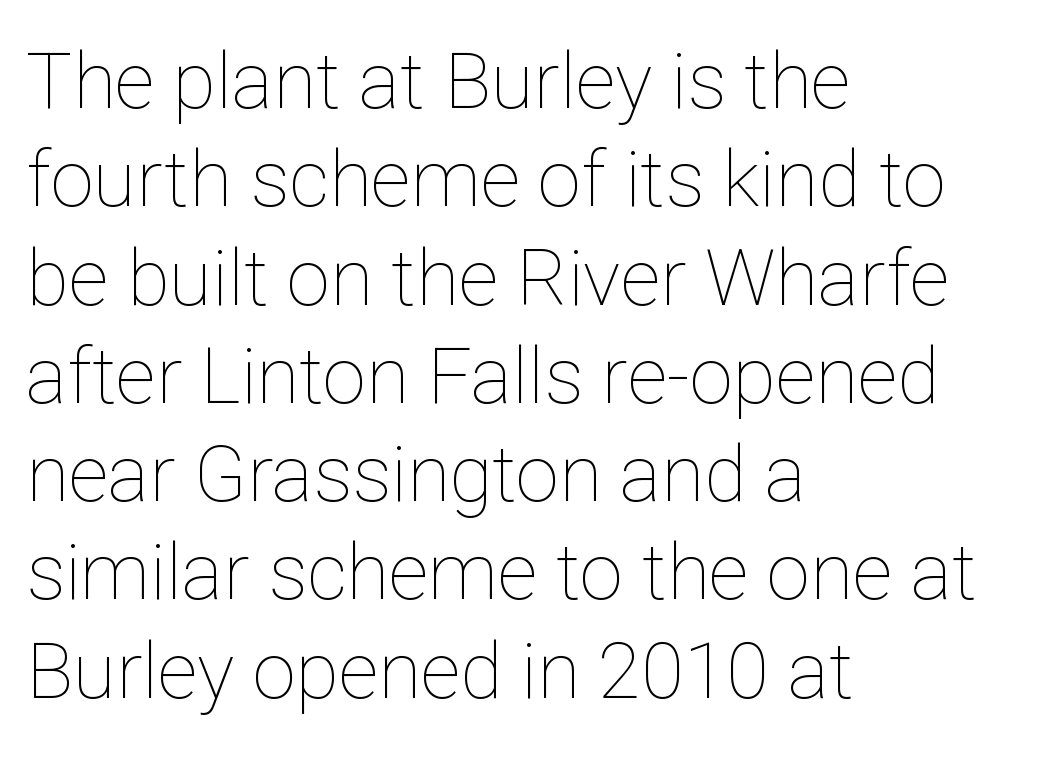
Nothing heavy about these letters — not bold at all. The letters advance in unequal steps, a hallmark of proportional type. All the whitespace from short lines collects on the right. Quick note: not italic, upright. Check the space under the baseline: it is left empty.
